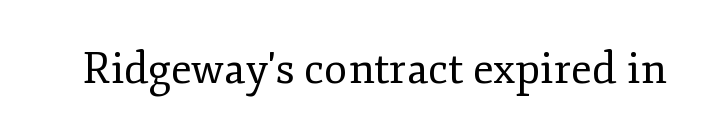
{"serif": "yes", "italic": "no", "bold": "no", "weight": "regular", "width": "normal", "stroke_contrast": "low", "x_height": "small", "monospaced": "no", "underline": "no", "letter_spacing": "normal", "letter_spacing_em": 0.0, "glyph_px": 43}
